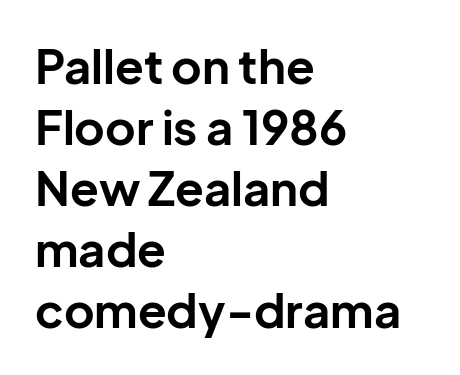
The image shows 47 px bold sans-serif type, upright; set left-aligned, normal line spacing (1.3x), normal letter spacing, not underlined; low stroke contrast and a medium x-height.
